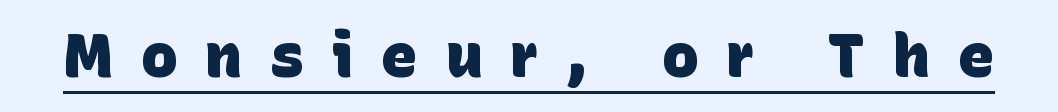
{"serif": "no", "bold": "yes", "weight": "heavy", "width": "normal", "stroke_contrast": "low", "x_height": "large", "monospaced": "no", "underline": "yes", "letter_spacing": "wide", "letter_spacing_em": 0.46, "glyph_px": 61}
